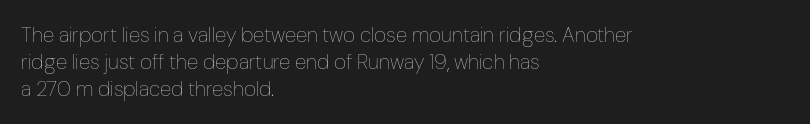
Q: Is the text bold? A: No.
Q: Is the text italic (slanted)? A: No, it is upright.
Q: Is the text underlined? A: No.
Q: How is the paragraph aligned? A: Left-aligned.
Q: Is the spacing between letters normal or unusually wide? A: Normal.
Q: Is the spacing between lines tight, normal or loose? A: Normal.
